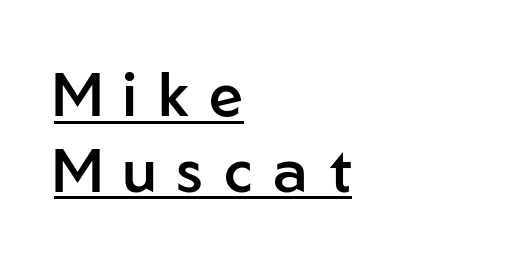
The image shows 61 px semibold sans-serif type, upright; set left-aligned, line spacing 1.24x, unusually wide letter spacing (+0.34 em), underlined; low stroke contrast and a medium x-height.
